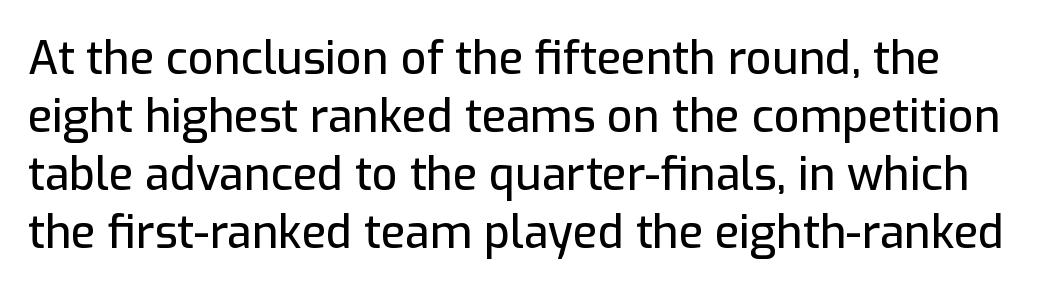
{"serif": "no", "italic": "no", "width": "normal", "stroke_contrast": "low", "x_height": "medium", "monospaced": "no", "underline": "no", "line_spacing": "normal", "line_spacing_ratio": 1.29, "letter_spacing": "normal", "letter_spacing_em": 0.0, "glyph_px": 45}
